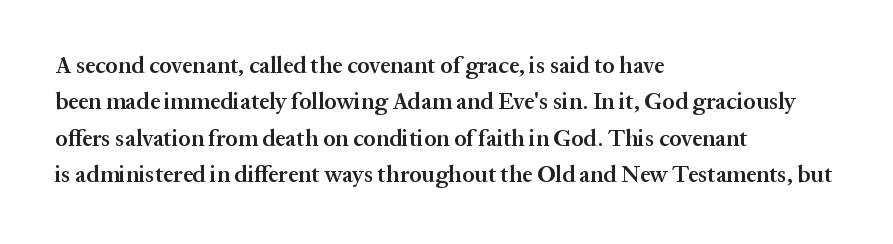
{"italic": "no", "bold": "semi", "underline": "no", "align": "left", "line_spacing": "normal", "line_spacing_ratio": 1.58, "letter_spacing": "normal", "letter_spacing_em": 0.0, "glyph_px": 23}
